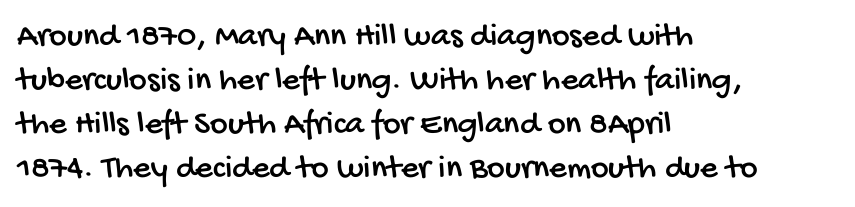
Line beginnings align vertically; line endings do not. Lines of text with bare space underneath. Tracking value appears to be zero — textbook default spacing. Do the characters align in a grid? No, the font is proportional.
